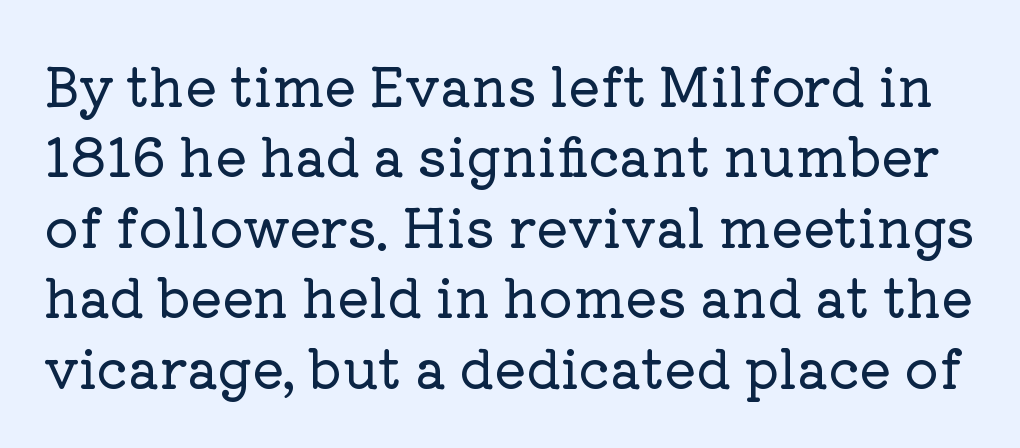
{"serif": "yes", "italic": "no", "width": "normal", "stroke_contrast": "low", "x_height": "medium", "monospaced": "no", "underline": "no", "line_spacing": "normal", "line_spacing_ratio": 1.33, "letter_spacing": "normal", "letter_spacing_em": 0.0, "glyph_px": 53}
